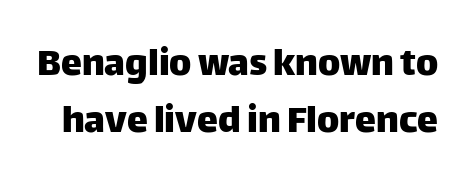
Serif or sans? Sans — the stroke terminals are bare. This sample has the flowing, uneven cadence of proportional lettering. Whoever set this chose a conventional vertical rhythm. Here the glyphs are tracked normally, forming tight word shapes. The zone under the glyphs is completely vacant. Do the letters lean? They stand straight.
